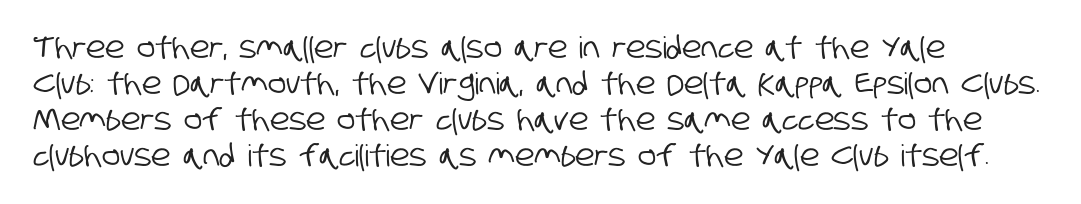
{"serif": "no", "width": "condensed", "stroke_contrast": "low", "x_height": "large", "monospaced": "no", "underline": "no", "align": "left", "line_spacing_ratio": 1.2, "letter_spacing": "normal", "letter_spacing_em": 0.0, "glyph_px": 30}
